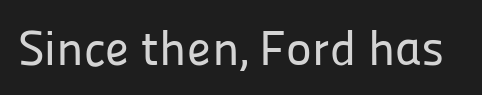
{"serif": "no", "italic": "no", "width": "normal", "stroke_contrast": "low", "x_height": "medium", "monospaced": "no", "underline": "no", "letter_spacing": "normal", "letter_spacing_em": 0.0, "glyph_px": 49}
